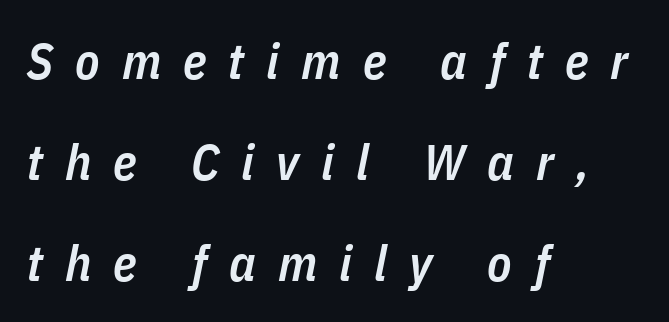
The image shows 50 px semibold, condensed type, italic (leaning right); set left-aligned, loose line spacing (2.02x), unusually wide letter spacing (+0.44 em), not underlined; low stroke contrast and a medium x-height.
